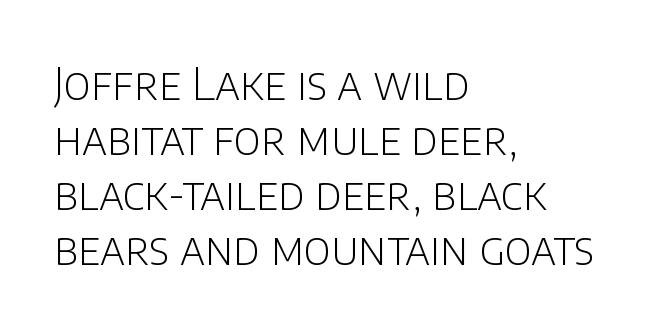
Rows of type keep a routine distance in the vertical direction. Reading down the block, your eye returns to a fixed left position each line. Inter-character spacing is left at the font's built-in metrics. The strip under each line holds only bare page. Is the type heavy? It reads as light-to-regular instead.
